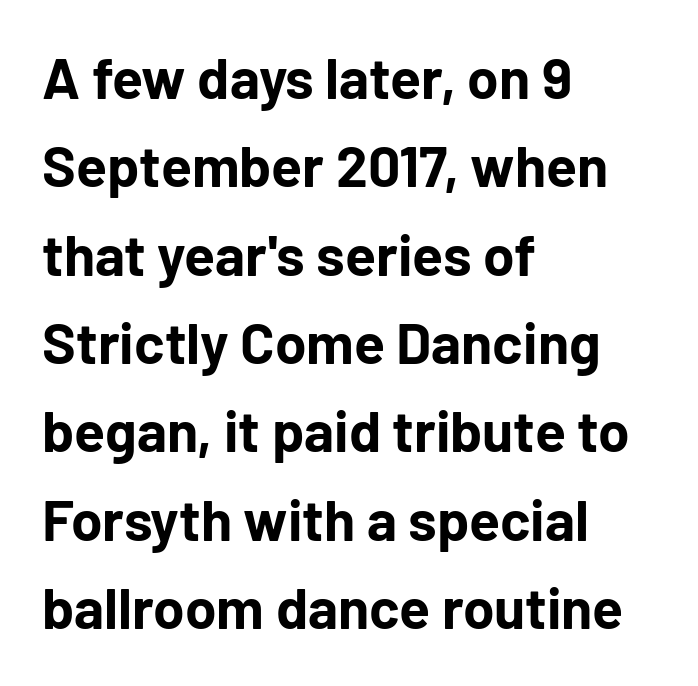
{"serif": "no", "italic": "no", "bold": "yes", "weight": "bold", "width": "normal", "stroke_contrast": "low", "x_height": "medium", "monospaced": "no", "underline": "no", "align": "left", "line_spacing": "normal", "line_spacing_ratio": 1.55, "letter_spacing": "normal", "letter_spacing_em": 0.0, "glyph_px": 57}
